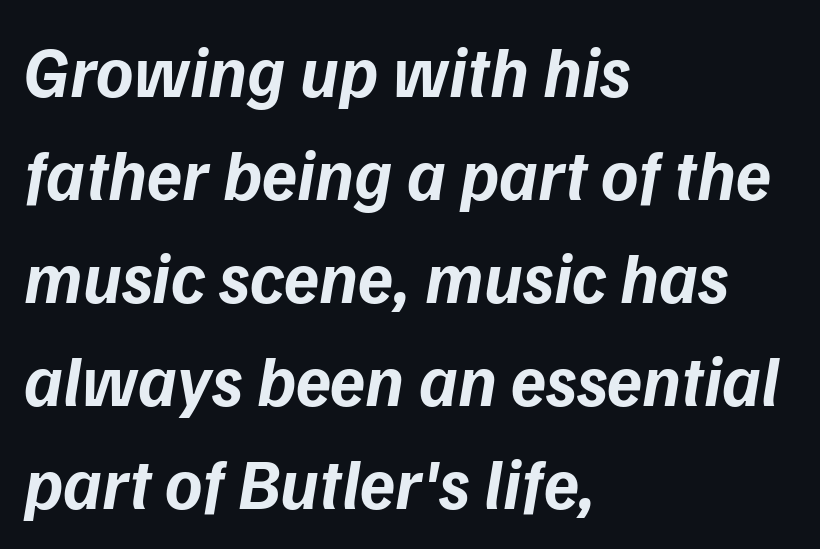
Stroke thickness is high; the sample reads as a true bold. The passage shown is typed in a proportional face where columns would drift. Looking at the ascenders, they clearly lean. The leading is moderate, giving the passage an even texture.
